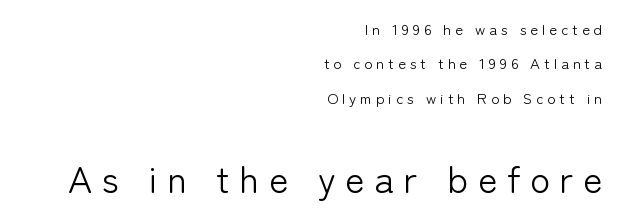
Q: Is the text bold? A: No.
Q: Is the text italic (slanted)? A: No, it is upright.
Q: Is the typeface a serif or a sans-serif typeface? A: Sans-serif.
Q: Is the text underlined? A: No.
Q: How is the paragraph aligned? A: Right-aligned.
Q: Is the spacing between letters normal or unusually wide? A: Unusually wide.
Q: Is the spacing between lines tight, normal or loose? A: Loose.
Q: Which block of text is set in a larger size, the first (top) or the second (bottom)? A: The second (bottom) one.
Q: Width (condensed, normal, or wide)? A: Normal.
Q: Stroke contrast? A: Low.
Q: x-height? A: Medium.
Q: Monospaced? A: No.
